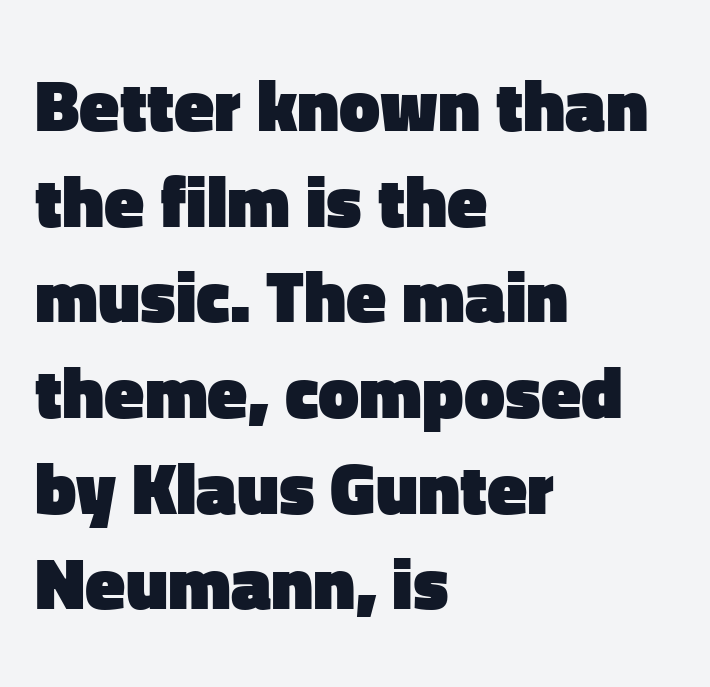
{"serif": "no", "italic": "no", "bold": "yes", "weight": "heavy", "width": "normal", "stroke_contrast": "low", "x_height": "medium", "monospaced": "no", "underline": "no", "align": "left", "line_spacing": "normal", "line_spacing_ratio": 1.31, "letter_spacing": "normal", "letter_spacing_em": 0.0, "glyph_px": 73}
